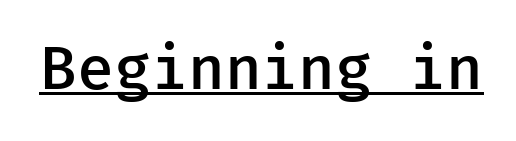
Q: Is the text bold? A: Semi-bold.
Q: Is the text italic (slanted)? A: No, it is upright.
Q: Is the typeface a serif or a sans-serif typeface? A: Sans-serif.
Q: Is the text underlined? A: Yes.
Q: Is the spacing between letters normal or unusually wide? A: Normal.
Q: Width (condensed, normal, or wide)? A: Normal.
Q: Stroke contrast? A: Low.
Q: x-height? A: Medium.
Q: Monospaced? A: Yes.
